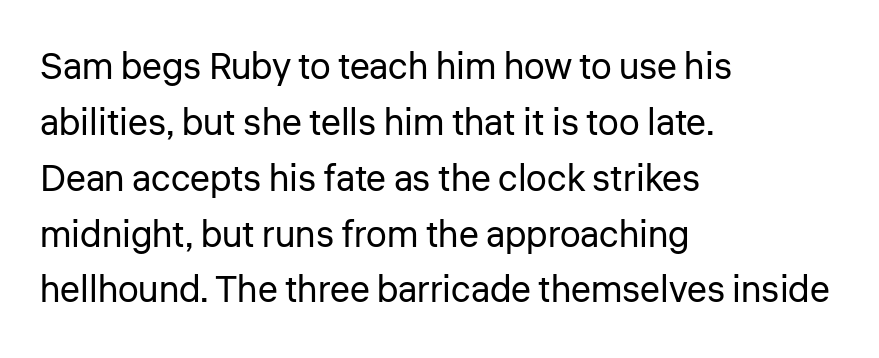
{"serif": "no", "italic": "no", "bold": "no", "weight": "regular", "width": "normal", "stroke_contrast": "low", "x_height": "medium", "monospaced": "no", "underline": "no", "align": "left", "line_spacing": "normal", "line_spacing_ratio": 1.51, "letter_spacing": "normal", "letter_spacing_em": 0.0, "glyph_px": 37}
